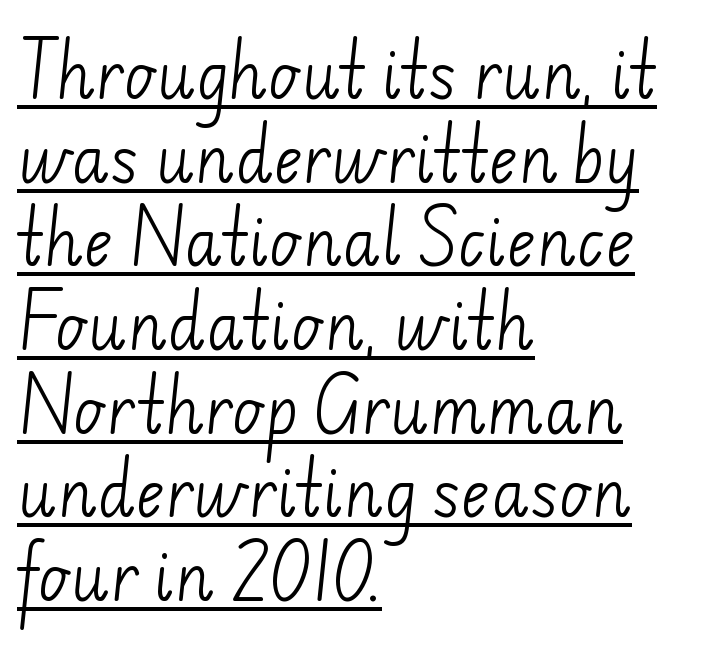
The image shows 62 px light sans-serif type; set left-aligned, normal line spacing (1.35x), normal letter spacing, underlined; low stroke contrast and a small x-height.
